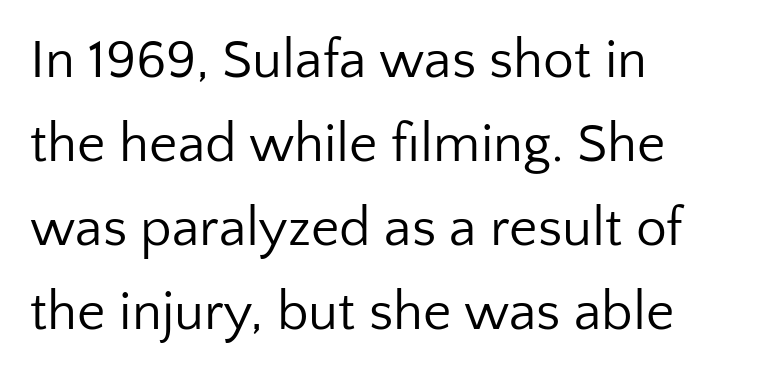
Students, observe: this is what conventionally led text looks like. What stands out about the letter spacing? Nothing — it is the standard amount. Proportional: the letters do not fall into vertical columns. The type family on display is of the sans-serif kind. Glance below the letters and you will spot only blank space.
